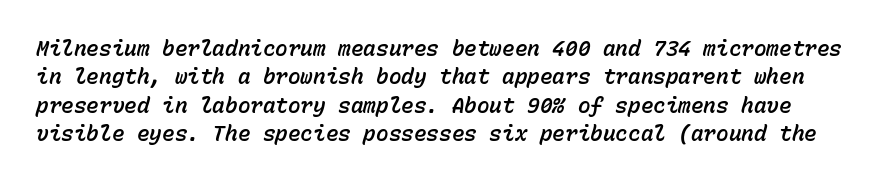
Summary of vertical rhythm: regular, with standard interline spacing. Check the space under the baseline: it is left empty. Spacing between characters is what you'd get straight out of the box. Rendered with sloped, italic letterforms.
